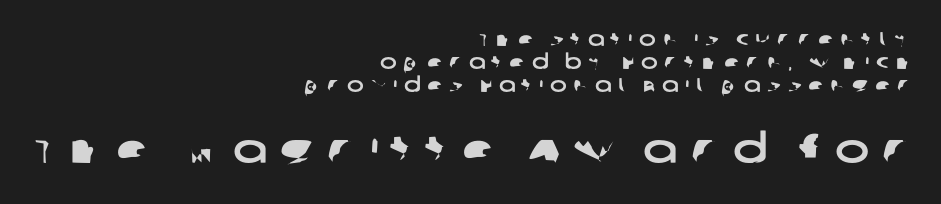
The image shows 41 px wide sans-serif type; set right-aligned, tight line spacing (1.14x), unusually wide letter spacing (+0.33 em), not underlined; the second (bottom) block is 2.05x larger; low stroke contrast and a large x-height.
